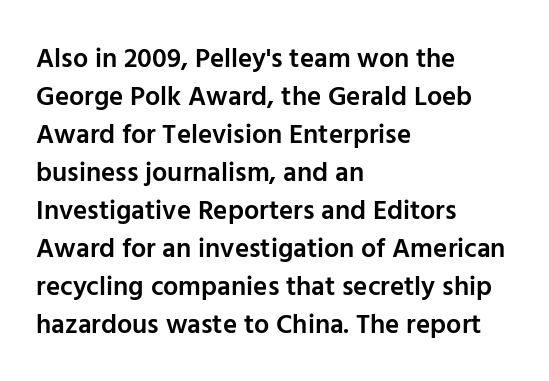
The lines sit at an ordinary, default distance from one another. Compared with typical body copy, the letter spacing here is the same. Casual observation: everything's shoved over to the left. The lettering stays uniformly vertical, giving the passage a roman look.
